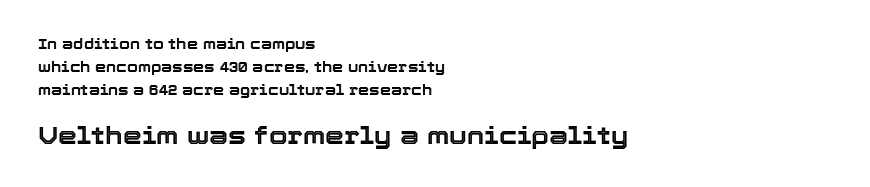
Does the leading feel generous? No, just average. Vertical strokes here are truly vertical. Visually, the bottom section dominates because its glyphs are scaled up. This rendering leaves character spacing at its baseline value. Visually the block forms a straight wall on the left and a jagged coastline on the right.
